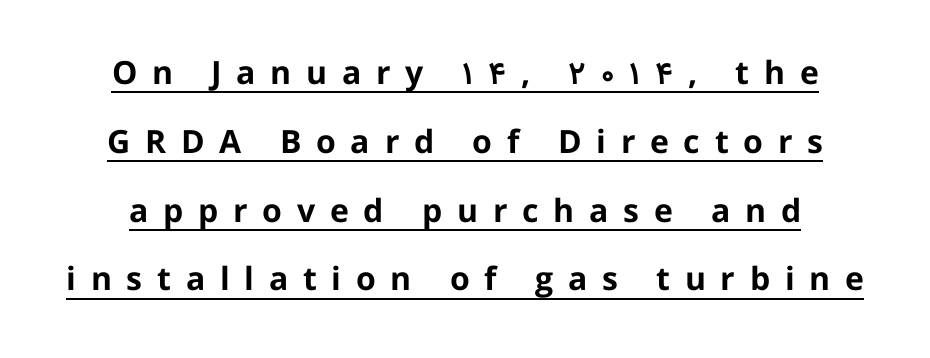
{"serif": "no", "italic": "no", "bold": "yes", "weight": "bold", "width": "normal", "stroke_contrast": "low", "x_height": "medium", "monospaced": "no", "underline": "yes", "line_spacing": "loose", "line_spacing_ratio": 2.15, "letter_spacing": "wide", "letter_spacing_em": 0.46, "glyph_px": 32}
